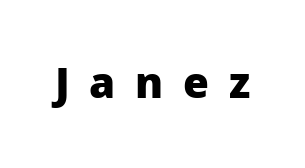
Q: Is the text bold? A: Yes.
Q: Is the text italic (slanted)? A: No, it is upright.
Q: Is the typeface a serif or a sans-serif typeface? A: Sans-serif.
Q: Is the text underlined? A: No.
Q: Is the spacing between letters normal or unusually wide? A: Unusually wide.
Q: Width (condensed, normal, or wide)? A: Normal.
Q: Stroke contrast? A: Low.
Q: x-height? A: Medium.
Q: Monospaced? A: No.
